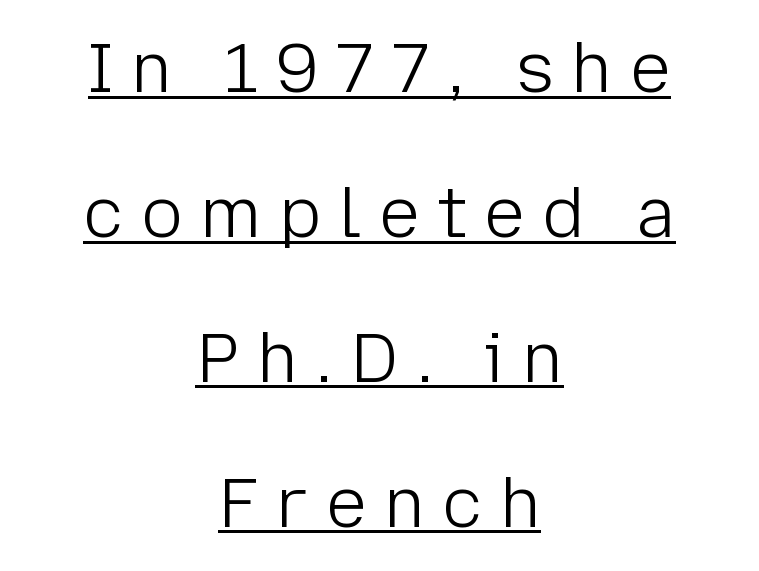
Students, observe: this is what heavily led, spacious text looks like. Observe the wide spacing: letters keep a clear distance from each other. Compared with a typical body face, this is equally light or lighter still. The face used here appears with an underline applied. Caption: multi-line text, centered on the measure.
